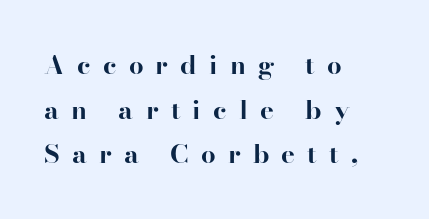
Q: Is the text bold? A: Yes.
Q: Is the text italic (slanted)? A: No, it is upright.
Q: Is the text underlined? A: No.
Q: How is the paragraph aligned? A: Left-aligned.
Q: Is the spacing between letters normal or unusually wide? A: Unusually wide.
